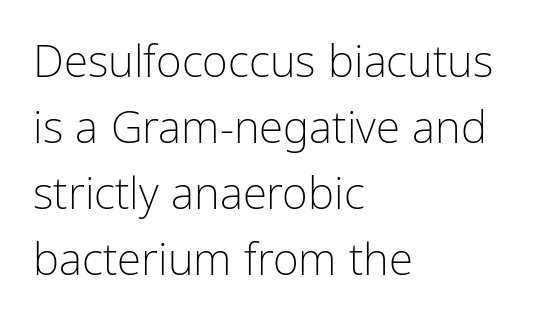
The image shows 44 px light, condensed sans-serif type, upright; set left-aligned, normal line spacing (1.5x), normal letter spacing, not underlined; low stroke contrast and a medium x-height.
